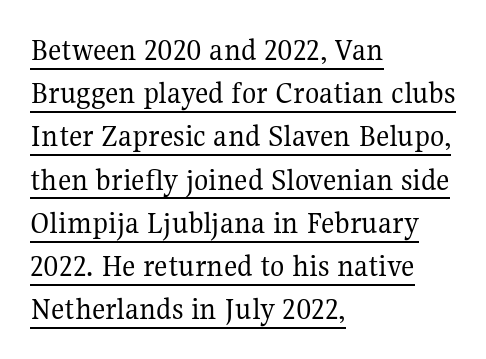
Quick note: interline space is typical. Look at the bottom of the vertical strokes: they flare into serifs here. Notice how the stems are strictly vertical — no italics here. Heft: none added — not bold. Spacing verdict: proportional, widths tailored to each character. Emphasis is given by a line drawn under the lettering.
